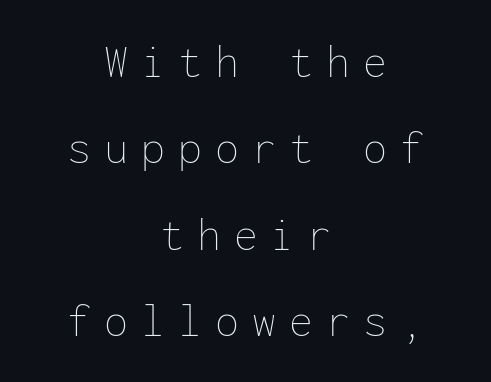
The image shows 48 px thin type, upright, monospaced; set centered, line spacing 1.8x, unusually wide letter spacing (+0.27 em), not underlined; low stroke contrast and a medium x-height.
